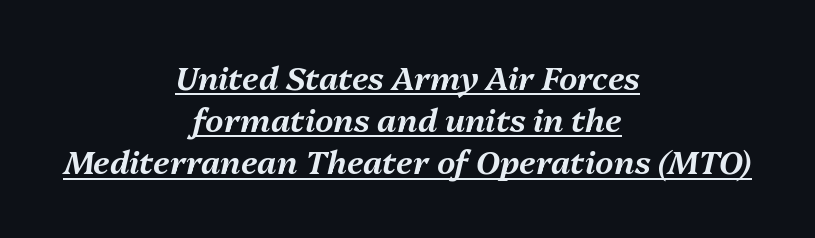
{"italic": "yes", "lean": "right", "slant_degrees": 13, "width": "normal", "stroke_contrast": "medium", "x_height": "medium", "monospaced": "no", "underline": "yes", "align": "center", "line_spacing": "normal", "line_spacing_ratio": 1.32, "letter_spacing": "normal", "letter_spacing_em": 0.0, "glyph_px": 32}
